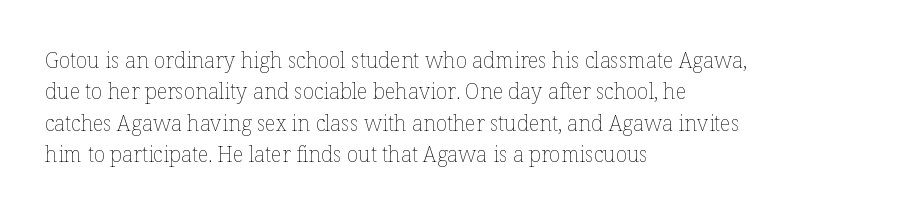
{"italic": "no", "bold": "no", "underline": "no", "align": "left", "line_spacing": "normal", "line_spacing_ratio": 1.49, "letter_spacing": "normal", "letter_spacing_em": 0.0, "glyph_px": 21}
